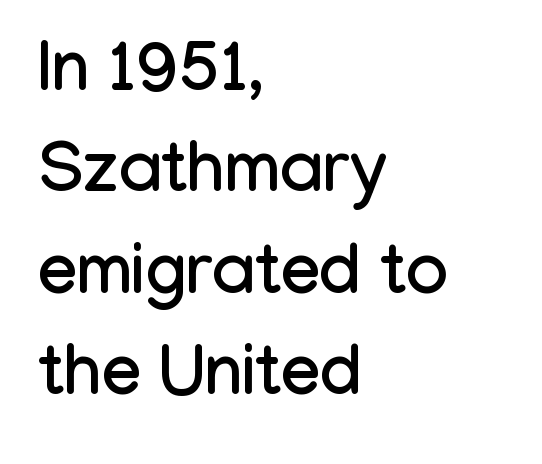
{"serif": "no", "italic": "no", "width": "condensed", "stroke_contrast": "low", "x_height": "medium", "monospaced": "no", "underline": "no", "align": "left", "line_spacing": "normal", "line_spacing_ratio": 1.45, "letter_spacing": "normal", "letter_spacing_em": 0.0, "glyph_px": 70}
